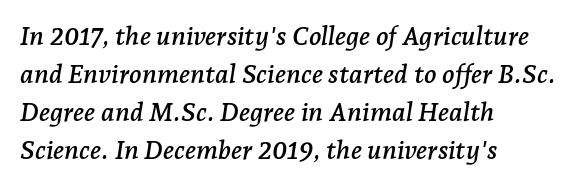
Teacher's note: observe the even left margin — that is flush-left alignment. Students, note that the glyphs here touch the page at normal intervals. Is there much room between lines? A standard amount, neither cramped nor airy. Check the space under the baseline: it is left empty. Style check: oblique.
